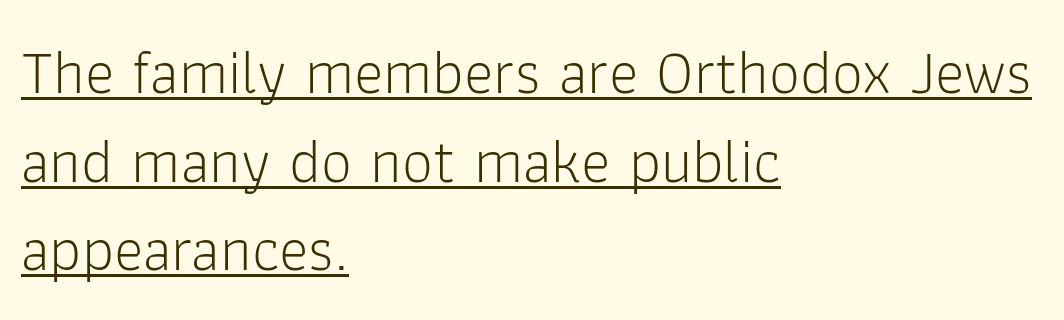
Q: Is the text bold? A: No.
Q: Is the text italic (slanted)? A: No, it is upright.
Q: Is the typeface a serif or a sans-serif typeface? A: Sans-serif.
Q: Is the text underlined? A: Yes.
Q: How is the paragraph aligned? A: Left-aligned.
Q: Is the spacing between letters normal or unusually wide? A: Normal.
Q: Is the spacing between lines tight, normal or loose? A: Normal.
Q: Width (condensed, normal, or wide)? A: Normal.
Q: Stroke contrast? A: Low.
Q: x-height? A: Medium.
Q: Monospaced? A: No.
